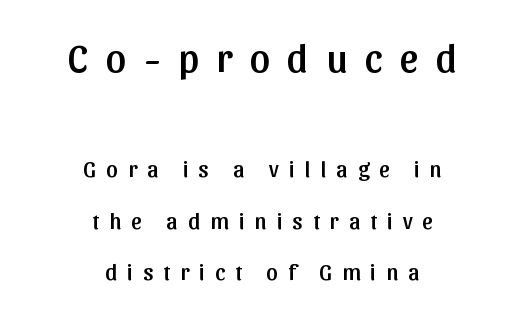
Q: Is the text italic (slanted)? A: No, it is upright.
Q: Is the typeface a serif or a sans-serif typeface? A: Sans-serif.
Q: Is the text underlined? A: No.
Q: How is the paragraph aligned? A: Centered.
Q: Is the spacing between letters normal or unusually wide? A: Unusually wide.
Q: Is the spacing between lines tight, normal or loose? A: Loose.
Q: Which block of text is set in a larger size, the first (top) or the second (bottom)? A: The first (top) one.
Q: Width (condensed, normal, or wide)? A: Normal.
Q: Stroke contrast? A: Low.
Q: x-height? A: Medium.
Q: Monospaced? A: No.
